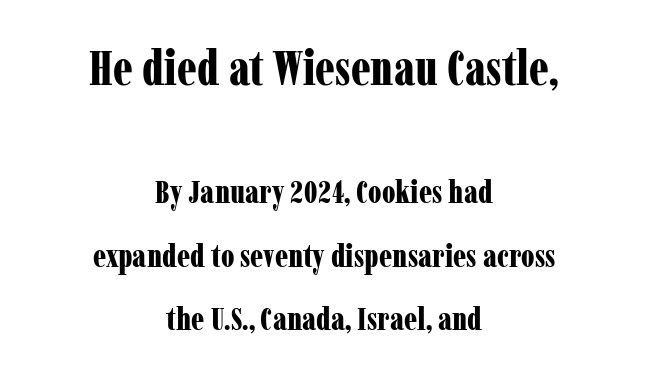
The image shows 48 px bold, condensed serif type, upright; set centered, loose line spacing (1.98x), normal letter spacing, not underlined; the first (top) block is 1.5x larger; low stroke contrast and a medium x-height.
